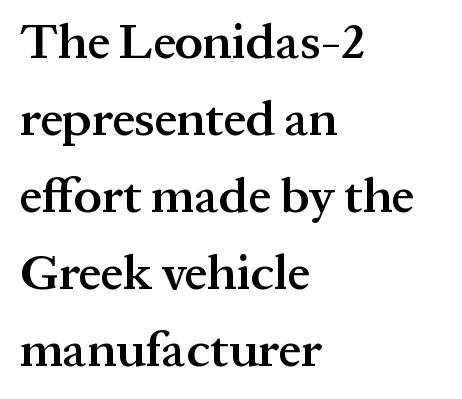
Q: Is the text bold? A: Semi-bold.
Q: Is the text italic (slanted)? A: No, it is upright.
Q: Is the typeface a serif or a sans-serif typeface? A: Serif.
Q: Is the text underlined? A: No.
Q: How is the paragraph aligned? A: Left-aligned.
Q: Is the spacing between letters normal or unusually wide? A: Normal.
Q: Is the spacing between lines tight, normal or loose? A: Normal.
Q: Width (condensed, normal, or wide)? A: Normal.
Q: Stroke contrast? A: Medium.
Q: x-height? A: Medium.
Q: Monospaced? A: No.
